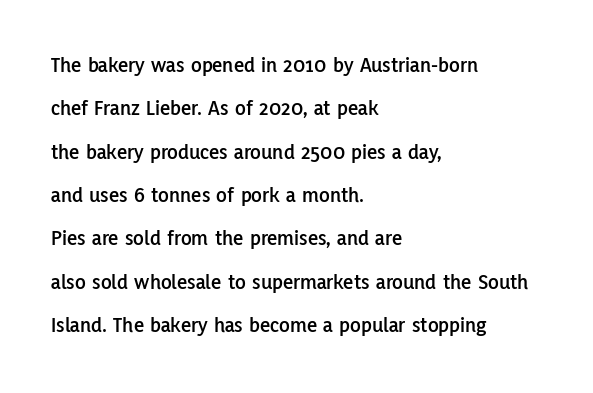
Descender tails drop into unmarked territory. Line beginnings align vertically; line endings do not. Honestly, the letter spacing is just normal — you wouldn't notice it. The leading is generous, giving the passage an open texture. The type sits square on the baseline with zero lean.
